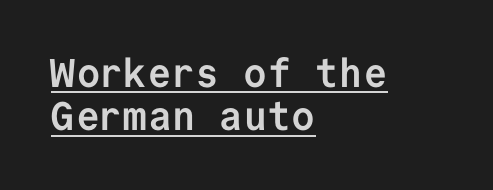
Q: Is the text bold? A: Yes.
Q: Is the text italic (slanted)? A: No, it is upright.
Q: Is the typeface a serif or a sans-serif typeface? A: Sans-serif.
Q: Is the text underlined? A: Yes.
Q: How is the paragraph aligned? A: Left-aligned.
Q: Is the spacing between letters normal or unusually wide? A: Normal.
Q: Is the spacing between lines tight, normal or loose? A: Tight.
Q: Width (condensed, normal, or wide)? A: Normal.
Q: Stroke contrast? A: Low.
Q: x-height? A: Medium.
Q: Monospaced? A: Yes.
